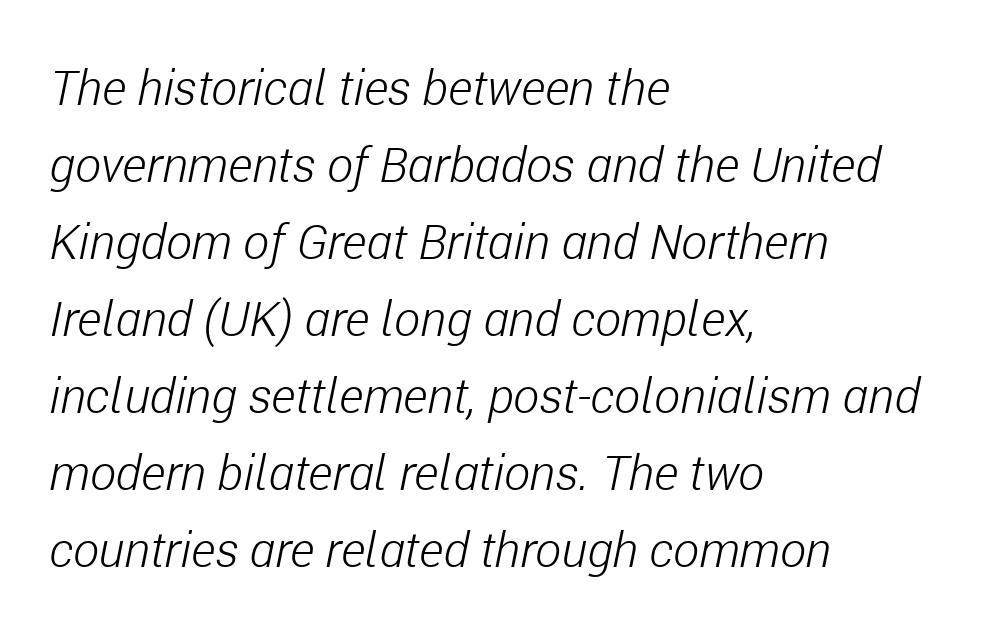
{"italic": "yes", "lean": "right", "slant_degrees": 11, "bold": "no", "weight": "light", "width": "condensed", "stroke_contrast": "low", "x_height": "medium", "monospaced": "no", "underline": "no", "align": "left", "line_spacing": "normal", "line_spacing_ratio": 1.57, "letter_spacing": "normal", "letter_spacing_em": 0.0, "glyph_px": 49}
